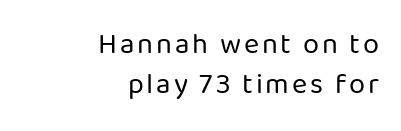
{"serif": "no", "italic": "no", "bold": "no", "weight": "regular", "width": "normal", "stroke_contrast": "low", "x_height": "medium", "monospaced": "no", "underline": "no", "align": "right", "line_spacing": "normal", "line_spacing_ratio": 1.39, "glyph_px": 29}
